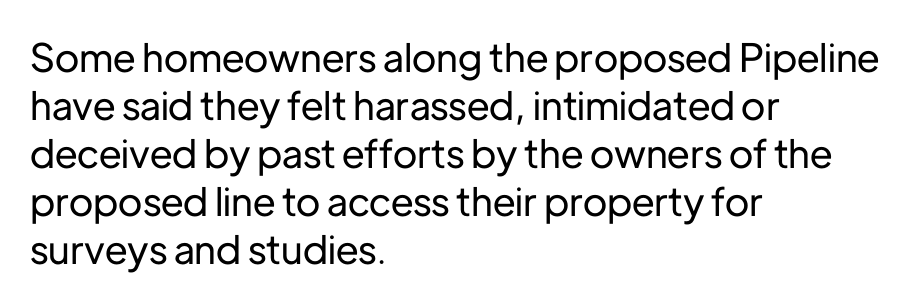
{"serif": "no", "italic": "no", "width": "normal", "stroke_contrast": "low", "x_height": "medium", "monospaced": "no", "underline": "no", "align": "left", "line_spacing_ratio": 1.23, "letter_spacing": "normal", "letter_spacing_em": 0.0, "glyph_px": 39}
